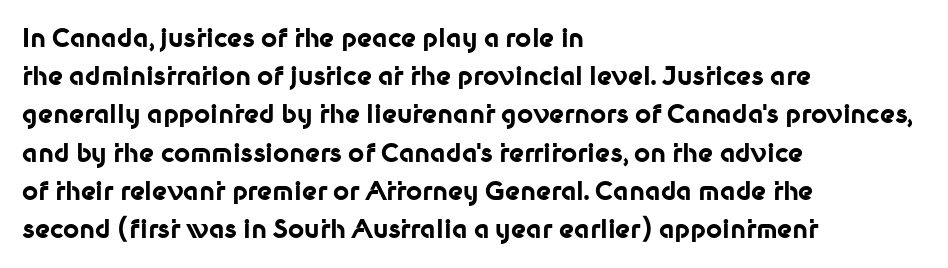
Q: Is the text bold? A: Yes.
Q: Is the text italic (slanted)? A: No, it is upright.
Q: Is the text underlined? A: No.
Q: How is the paragraph aligned? A: Left-aligned.
Q: Is the spacing between letters normal or unusually wide? A: Normal.
Q: Is the spacing between lines tight, normal or loose? A: Normal.
